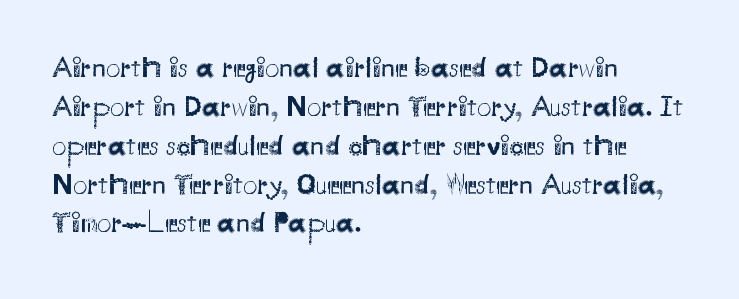
Check the space under the baseline: it is left empty. Is the type heavy? It reads as light-to-regular instead. You could not count columns in this text — the font is proportionally spaced. A typesetter would label this face a sans. Every stem runs plumb, perpendicular to the baseline.
